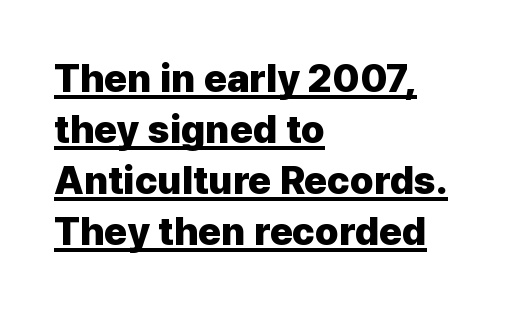
Q: Is the text bold? A: Yes.
Q: Is the text italic (slanted)? A: No, it is upright.
Q: Is the typeface a serif or a sans-serif typeface? A: Sans-serif.
Q: Is the text underlined? A: Yes.
Q: How is the paragraph aligned? A: Left-aligned.
Q: Is the spacing between letters normal or unusually wide? A: Normal.
Q: Is the spacing between lines tight, normal or loose? A: Normal.
Q: Width (condensed, normal, or wide)? A: Normal.
Q: Stroke contrast? A: Low.
Q: x-height? A: Medium.
Q: Monospaced? A: No.
